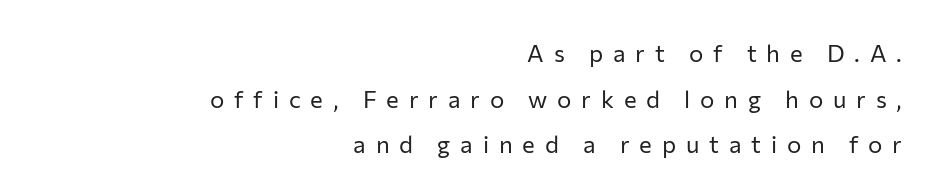
{"italic": "no", "bold": "no", "underline": "no", "align": "right", "line_spacing": "loose", "line_spacing_ratio": 1.9, "letter_spacing": "wide", "letter_spacing_em": 0.41, "glyph_px": 24}
